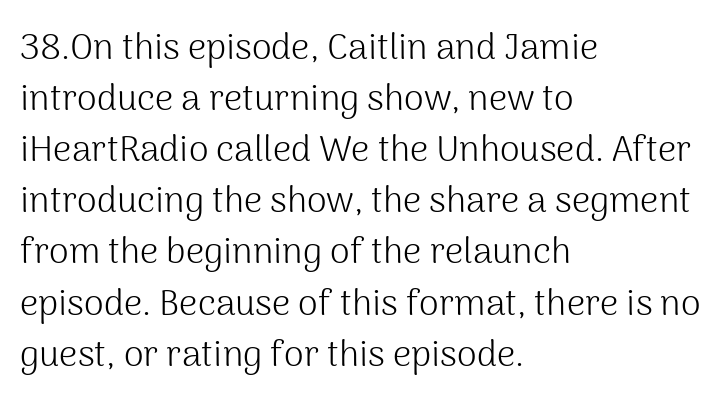
Q: Is the text bold? A: No.
Q: Is the text italic (slanted)? A: No, it is upright.
Q: Is the typeface a serif or a sans-serif typeface? A: Sans-serif.
Q: Is the text underlined? A: No.
Q: How is the paragraph aligned? A: Left-aligned.
Q: Is the spacing between letters normal or unusually wide? A: Normal.
Q: Is the spacing between lines tight, normal or loose? A: Normal.
Q: Width (condensed, normal, or wide)? A: Normal.
Q: Stroke contrast? A: Medium.
Q: x-height? A: Medium.
Q: Monospaced? A: No.
